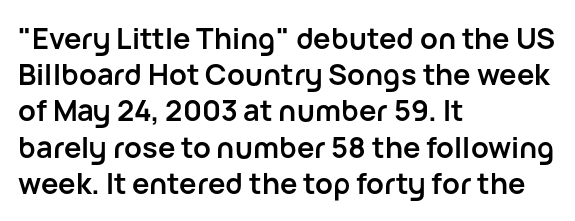
The image shows 29 px semibold sans-serif type, upright; set left-aligned, normal line spacing (1.25x), normal letter spacing, not underlined; low stroke contrast and a medium x-height.
